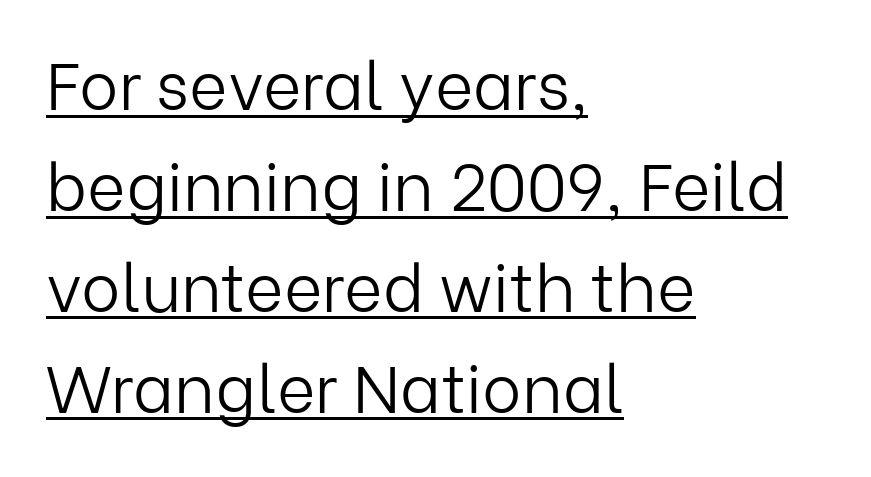
The image shows 66 px light sans-serif type, upright; set left-aligned, normal line spacing (1.53x), normal letter spacing, underlined; low stroke contrast and a medium x-height.
